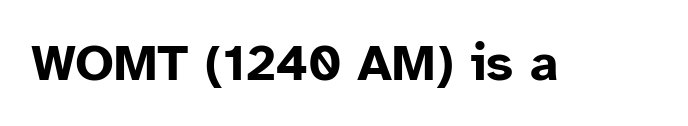
Think of a printed novel: that variable character pitch is what you see here. The specimen omits any rule beneath the text block's lines. Summary of weight: heavy, a full bold. Italic: no, the glyphs are upright roman.
